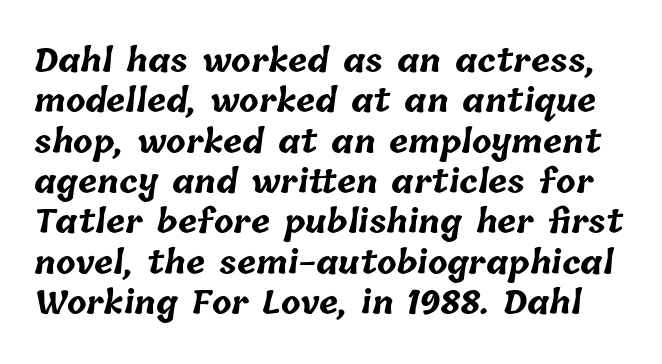
A typesetter would call this proportional, since set widths differ per character. The string is rendered with underlining switched off. Reading down the column, the eye jumps a familiar distance to each next line. The font is running at its bold setting. Tracking here is standard; glyphs follow each other at the usual distance.
